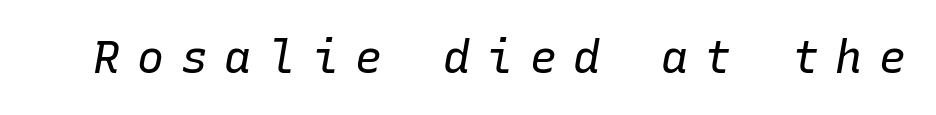
Q: Is the text bold? A: No.
Q: Is the text italic (slanted)? A: Yes, it leans right by about 10 degrees.
Q: Is the text underlined? A: No.
Q: Is the spacing between letters normal or unusually wide? A: Unusually wide.
Q: Width (condensed, normal, or wide)? A: Normal.
Q: Stroke contrast? A: Low.
Q: x-height? A: Medium.
Q: Monospaced? A: Yes.
